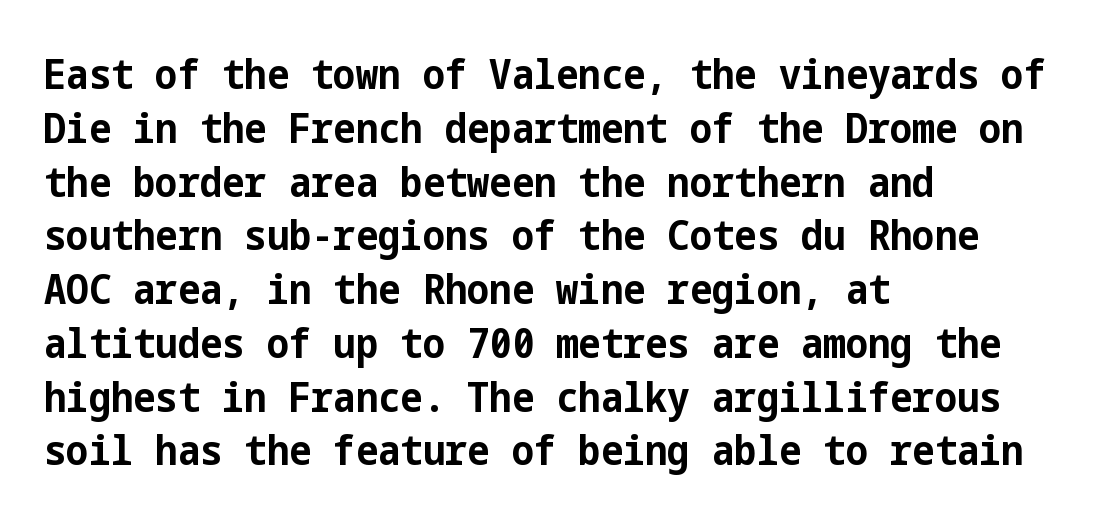
You'd pick this weight for a headline — it's a proper bold. Short note: letters normally spaced. Stroke terminals: plain, sans-serif. Ascenders rise straight up at ninety degrees. Layout note: lines flush left. Check under the words: just untouched page.
